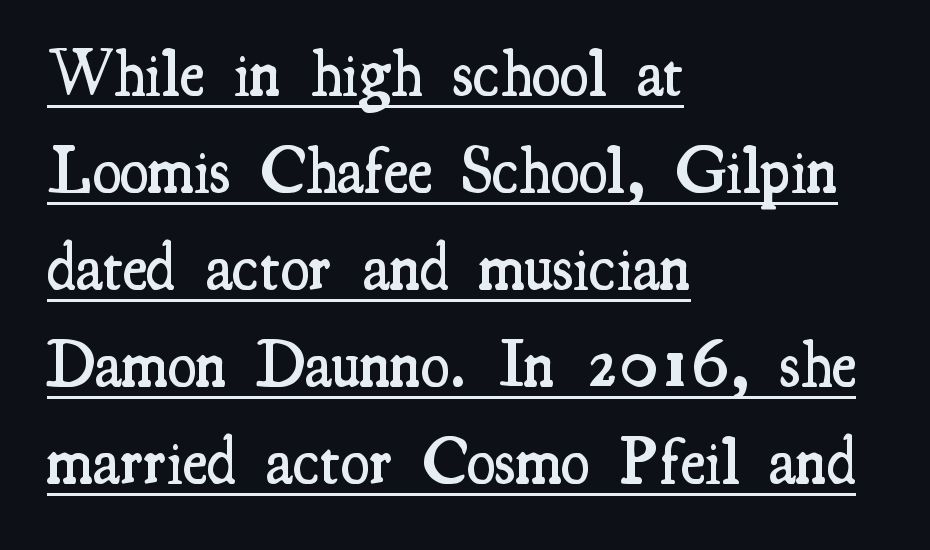
Q: Is the text bold? A: Semi-bold.
Q: Is the text italic (slanted)? A: No, it is upright.
Q: Is the typeface a serif or a sans-serif typeface? A: Serif.
Q: Is the text underlined? A: Yes.
Q: How is the paragraph aligned? A: Left-aligned.
Q: Is the spacing between letters normal or unusually wide? A: Normal.
Q: Is the spacing between lines tight, normal or loose? A: Normal.
Q: Width (condensed, normal, or wide)? A: Condensed.
Q: Stroke contrast? A: Medium.
Q: x-height? A: Small.
Q: Monospaced? A: No.
